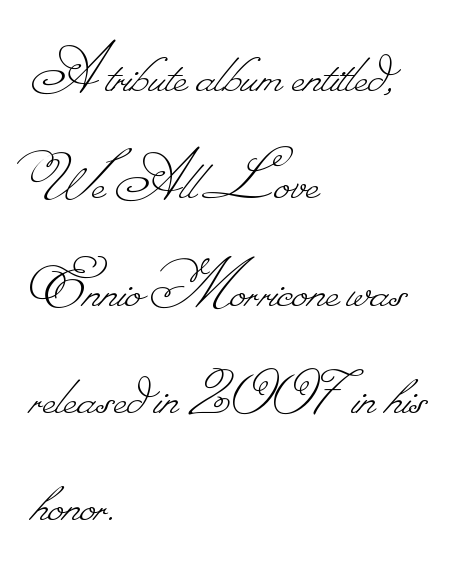
Q: Is the text bold? A: No.
Q: Is the text underlined? A: No.
Q: How is the paragraph aligned? A: Left-aligned.
Q: Is the spacing between letters normal or unusually wide? A: Normal.
Q: Is the spacing between lines tight, normal or loose? A: Normal.
Q: Width (condensed, normal, or wide)? A: Normal.
Q: Stroke contrast? A: Low.
Q: Monospaced? A: No.
